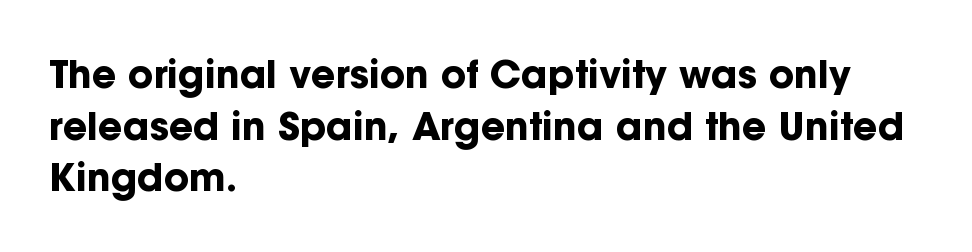
The gap between lines stays unmarked. The type is set solid horizontally, with unmodified tracking. Note: no serifs on the glyphs. Set as a true bold cut, around the 700 mark. A normal amount of white space separates one row of letters from the next.
